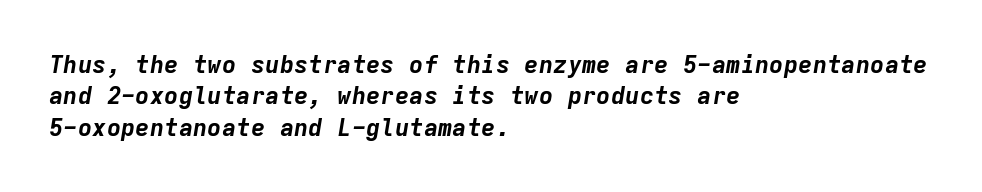
The image shows 24 px bold type, italic (leaning right); set left-aligned, normal line spacing (1.31x), normal letter spacing, not underlined.
